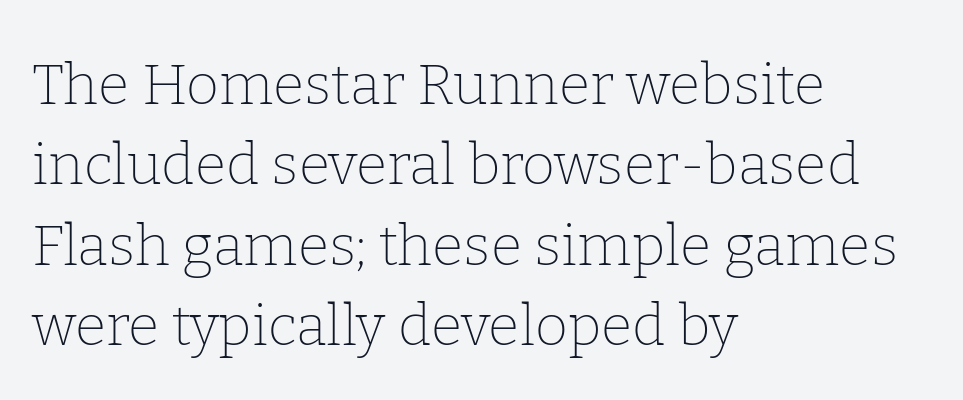
Q: Is the text bold? A: No.
Q: Is the text italic (slanted)? A: No, it is upright.
Q: Is the typeface a serif or a sans-serif typeface? A: Serif.
Q: Is the text underlined? A: No.
Q: How is the paragraph aligned? A: Left-aligned.
Q: Is the spacing between letters normal or unusually wide? A: Normal.
Q: Is the spacing between lines tight, normal or loose? A: Normal.
Q: Width (condensed, normal, or wide)? A: Normal.
Q: Stroke contrast? A: Low.
Q: x-height? A: Medium.
Q: Monospaced? A: No.
